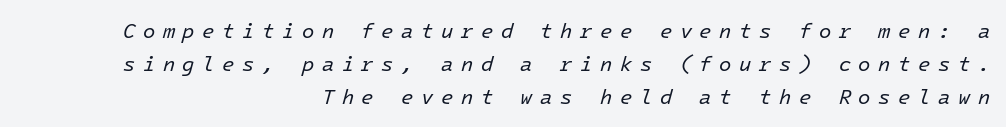
{"italic": "yes", "lean": "right", "slant_degrees": 16, "bold": "no", "underline": "no", "align": "right", "line_spacing": "normal", "line_spacing_ratio": 1.66, "letter_spacing": "wide", "letter_spacing_em": 0.38, "glyph_px": 20}
